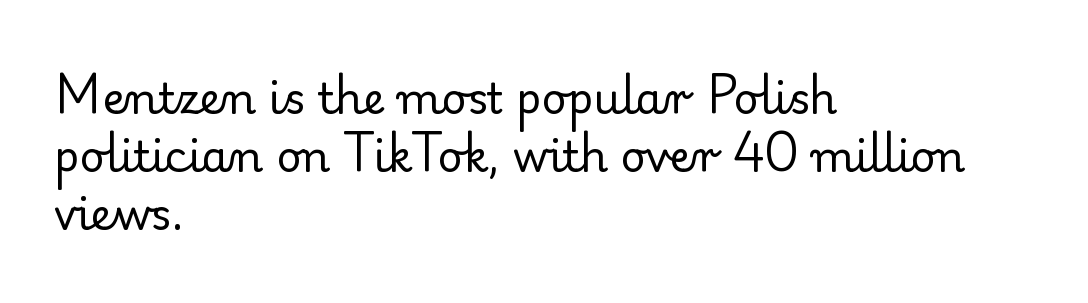
The image shows 43 px regular-weight serif type, upright; set left-aligned, normal line spacing (1.35x), normal letter spacing, not underlined; low stroke contrast and a small x-height.
